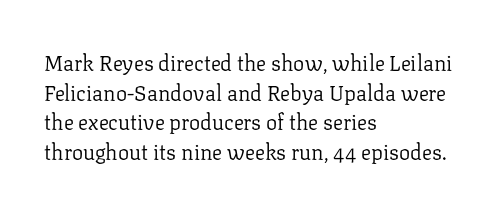
{"italic": "no", "bold": "no", "underline": "no", "align": "left", "line_spacing": "normal", "line_spacing_ratio": 1.41, "letter_spacing": "normal", "letter_spacing_em": 0.0, "glyph_px": 21}
